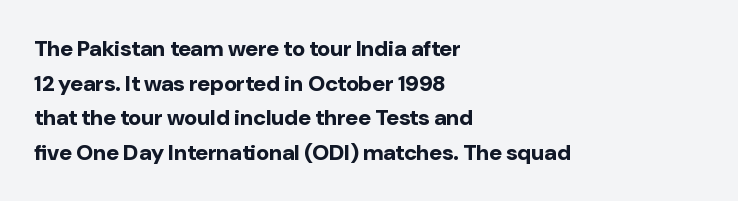
{"italic": "no", "bold": "yes", "underline": "no", "align": "left", "line_spacing": "normal", "line_spacing_ratio": 1.57, "letter_spacing": "normal", "letter_spacing_em": 0.0, "glyph_px": 22}
